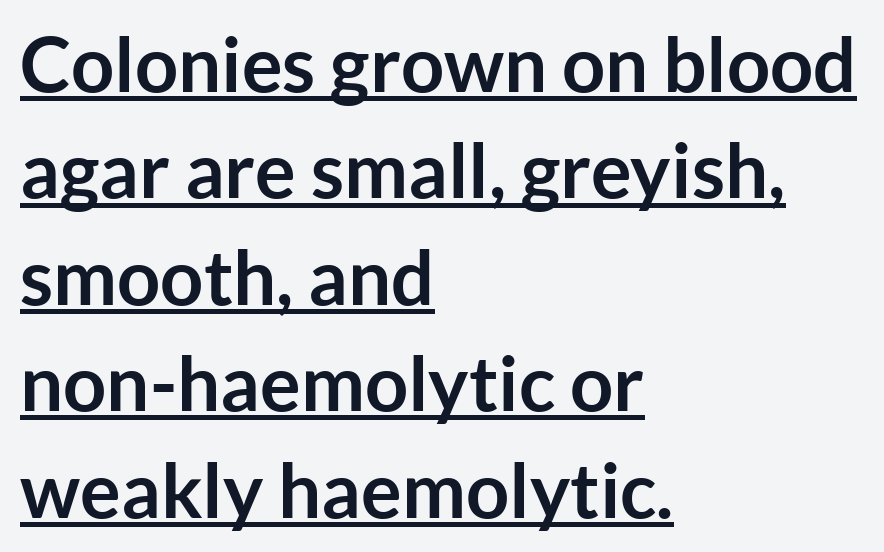
{"serif": "no", "italic": "no", "bold": "yes", "weight": "semibold", "width": "normal", "stroke_contrast": "low", "x_height": "medium", "monospaced": "no", "underline": "yes", "align": "left", "line_spacing": "normal", "line_spacing_ratio": 1.4, "letter_spacing": "normal", "letter_spacing_em": 0.0, "glyph_px": 76}
